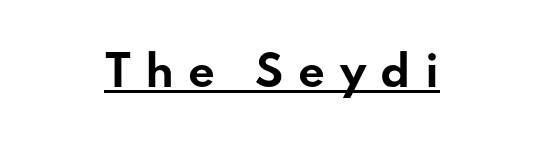
{"serif": "no", "italic": "no", "bold": "yes", "weight": "bold", "width": "wide", "stroke_contrast": "low", "x_height": "small", "monospaced": "no", "underline": "yes", "letter_spacing": "wide", "letter_spacing_em": 0.34, "glyph_px": 42}
